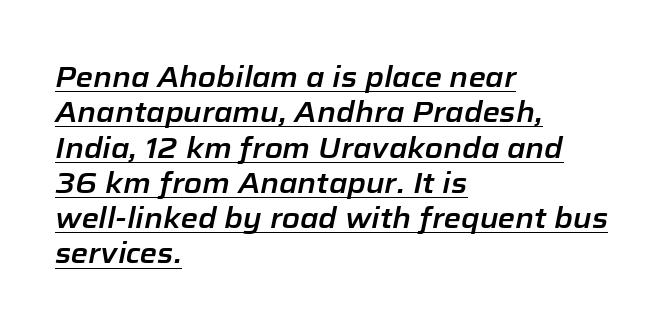
{"italic": "yes", "lean": "right", "slant_degrees": 12, "width": "normal", "stroke_contrast": "low", "x_height": "medium", "monospaced": "no", "underline": "yes", "align": "left", "line_spacing": "normal", "line_spacing_ratio": 1.26, "letter_spacing": "normal", "letter_spacing_em": 0.0, "glyph_px": 28}
